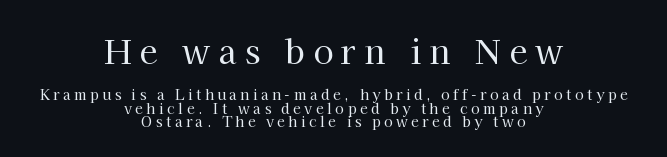
Does the type have serifs? Yes, each stem ends in a small foot. Casual observation: everything's sitting right in the middle. Clear beneath every line of the passage. Visually, the top section dominates because its glyphs are scaled up. These lines huddle together more closely than default settings would place them.
